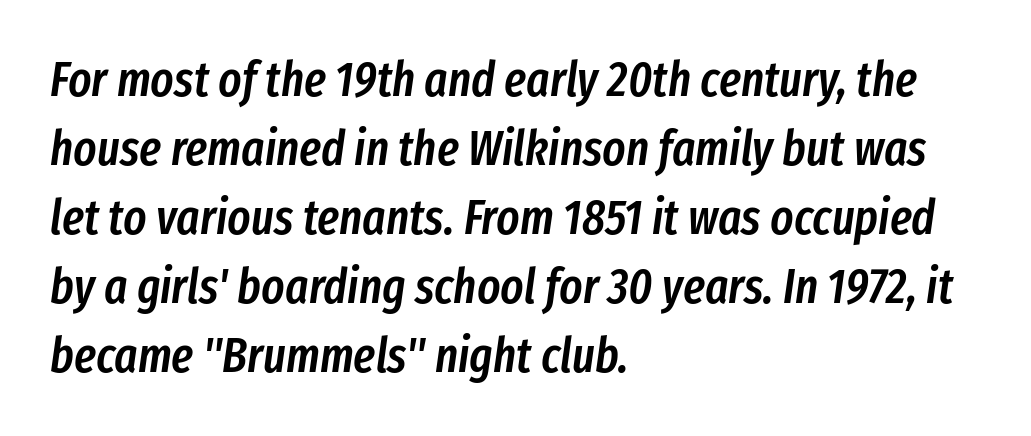
Q: Is the text bold? A: Semi-bold.
Q: Is the text italic (slanted)? A: Yes, it leans right by about 8 degrees.
Q: Is the text underlined? A: No.
Q: How is the paragraph aligned? A: Left-aligned.
Q: Is the spacing between letters normal or unusually wide? A: Normal.
Q: Is the spacing between lines tight, normal or loose? A: Normal.
Q: Width (condensed, normal, or wide)? A: Condensed.
Q: Stroke contrast? A: Low.
Q: x-height? A: Medium.
Q: Monospaced? A: No.
